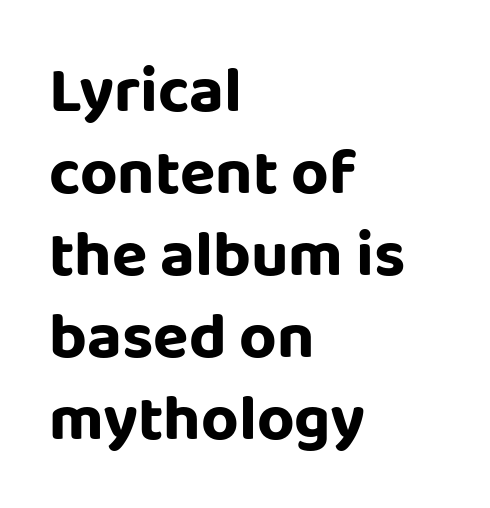
The designer went with a sans here, leaving each stem footless. Horizontally, the lines are justified to the leading edge only. This rendering features lettering with no underline. The line texture is even and compact thanks to regular tracking.
